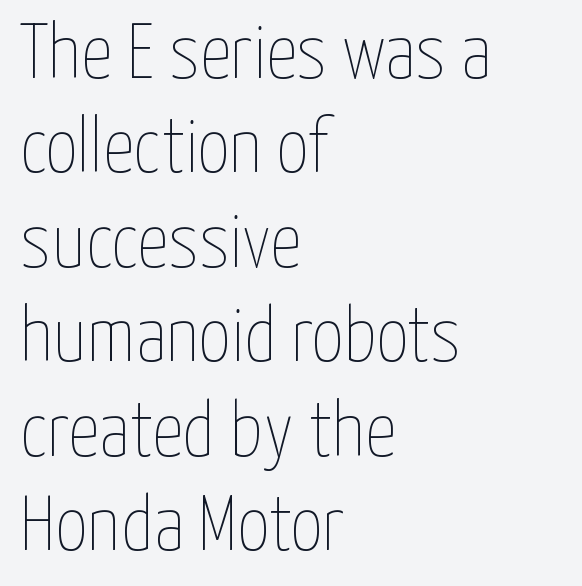
{"italic": "no", "bold": "no", "weight": "thin", "width": "condensed", "stroke_contrast": "low", "x_height": "medium", "monospaced": "no", "underline": "no", "align": "left", "line_spacing_ratio": 1.21, "letter_spacing": "normal", "letter_spacing_em": 0.0, "glyph_px": 78}
